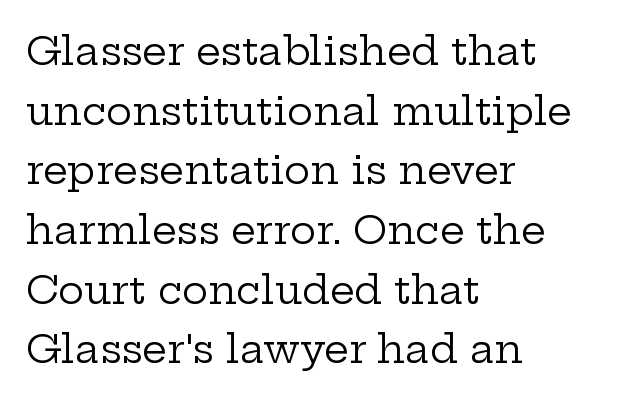
{"serif": "yes", "italic": "no", "bold": "no", "weight": "regular", "width": "wide", "stroke_contrast": "low", "x_height": "medium", "monospaced": "no", "underline": "no", "align": "left", "line_spacing": "normal", "line_spacing_ratio": 1.53, "letter_spacing": "normal", "letter_spacing_em": 0.0, "glyph_px": 39}
